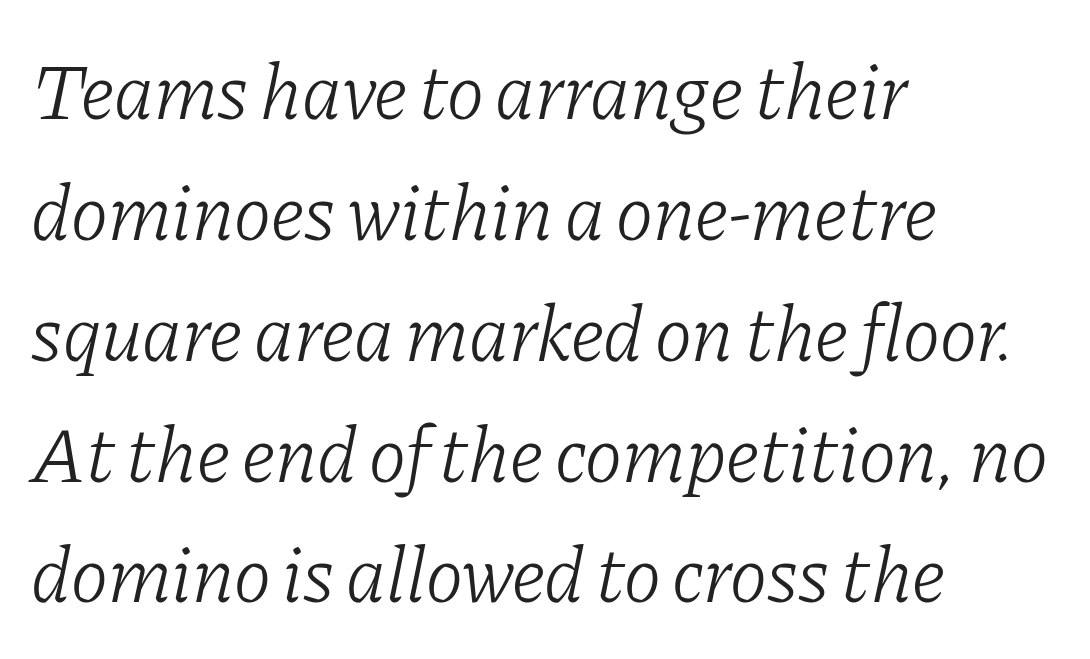
The image shows 79 px light serif type, italic (leaning right); set left-aligned, normal line spacing (1.53x), normal letter spacing, not underlined; low stroke contrast and a medium x-height.
